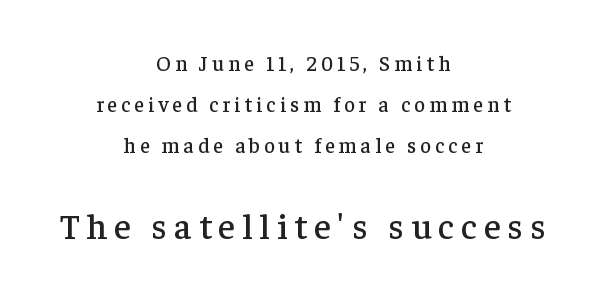
Q: Is the text italic (slanted)? A: No, it is upright.
Q: Is the typeface a serif or a sans-serif typeface? A: Serif.
Q: Is the text underlined? A: No.
Q: How is the paragraph aligned? A: Centered.
Q: Is the spacing between lines tight, normal or loose? A: Loose.
Q: Which block of text is set in a larger size, the first (top) or the second (bottom)? A: The second (bottom) one.
Q: Width (condensed, normal, or wide)? A: Normal.
Q: Stroke contrast? A: Low.
Q: x-height? A: Medium.
Q: Monospaced? A: No.
